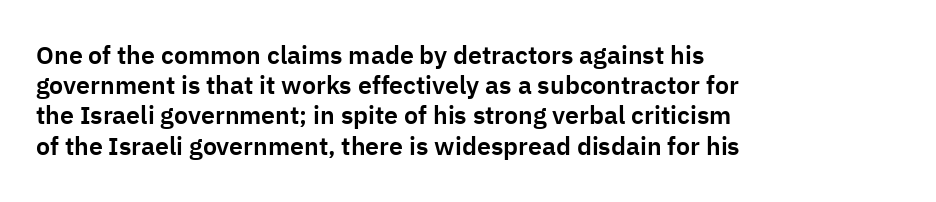
Standard letterfit; no display-style spreading of the glyphs. A typesetter would mark this as roman, not italic. Does the copy run flush right? No — it runs flush left. Words float on clear page, feet unadorned.
